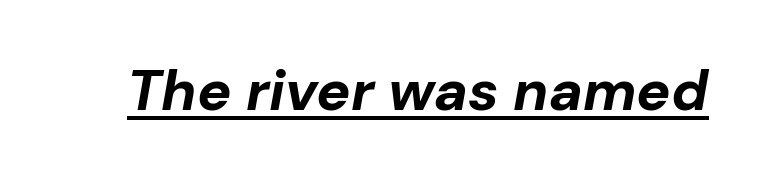
{"italic": "yes", "lean": "right", "slant_degrees": 10, "bold": "yes", "weight": "bold", "width": "normal", "stroke_contrast": "low", "x_height": "medium", "monospaced": "no", "underline": "yes", "letter_spacing": "normal", "letter_spacing_em": 0.0, "glyph_px": 57}
